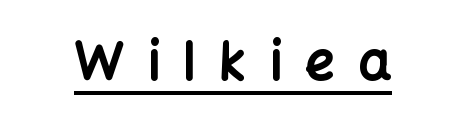
The image shows 52 px bold sans-serif type, upright; set unusually wide letter spacing (+0.45 em), underlined; low stroke contrast and a medium x-height.
